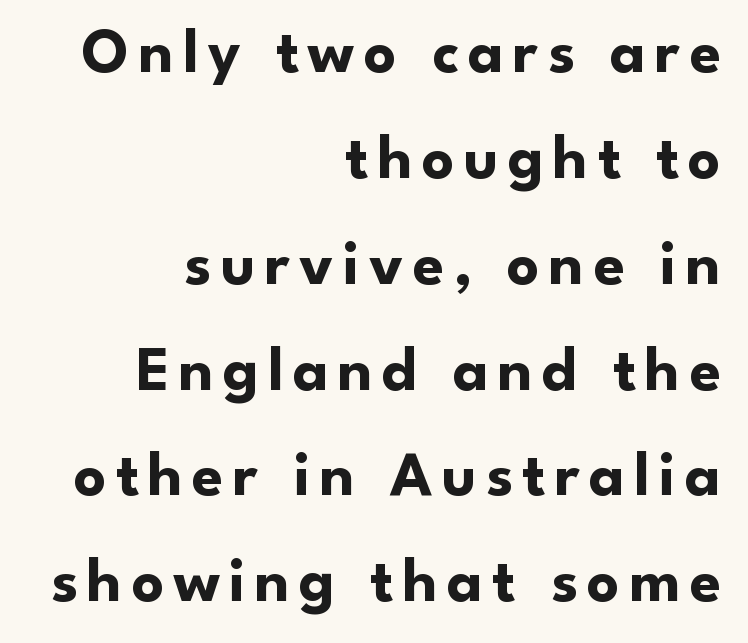
The image shows 63 px bold sans-serif type, upright; set right-aligned, normal line spacing (1.68x), not underlined; low stroke contrast and a small x-height.
